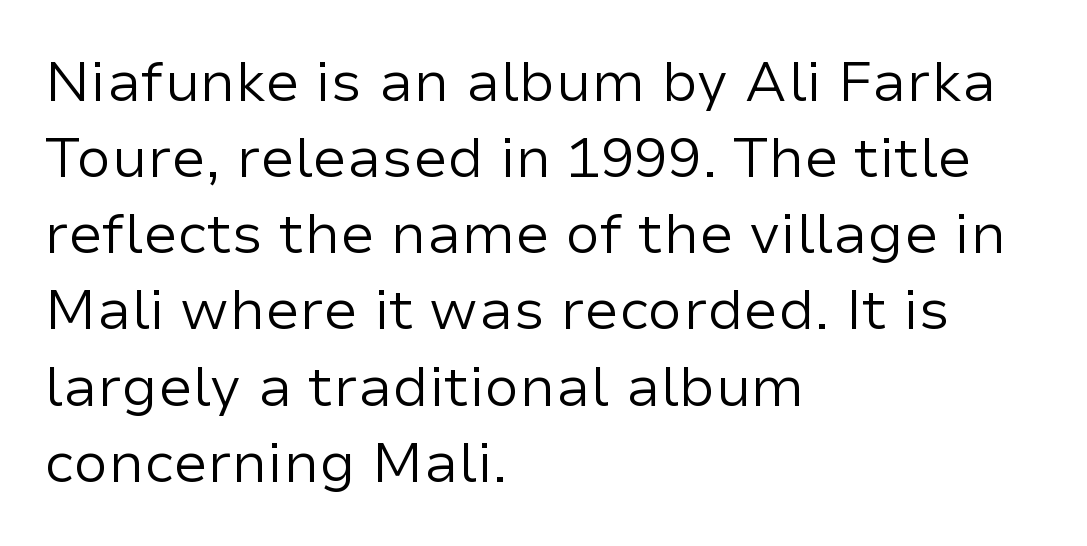
Q: Is the text bold? A: No.
Q: Is the text italic (slanted)? A: No, it is upright.
Q: Is the typeface a serif or a sans-serif typeface? A: Sans-serif.
Q: Is the text underlined? A: No.
Q: How is the paragraph aligned? A: Left-aligned.
Q: Is the spacing between letters normal or unusually wide? A: Normal.
Q: Is the spacing between lines tight, normal or loose? A: Normal.
Q: Width (condensed, normal, or wide)? A: Normal.
Q: Stroke contrast? A: Low.
Q: x-height? A: Medium.
Q: Monospaced? A: No.
